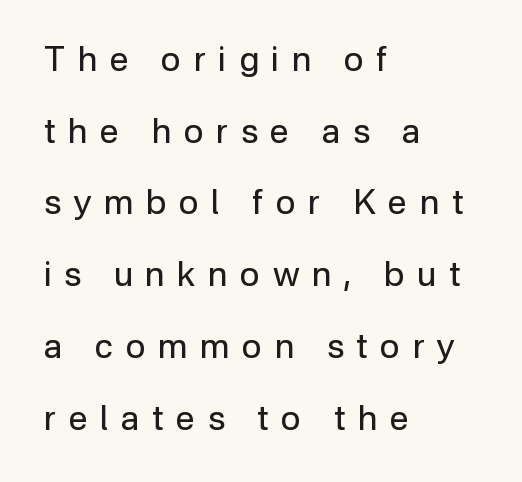
Check the space under the baseline: it is left empty. The typeface has the unassuming heft of standard copy or less. This sample uses expanded letter spacing, leaving extra air between glyphs. The paragraph shown leans on its left margin. A typesetter would mark this as roman, not italic. The font family rendered here belongs to the sans-serif group.
